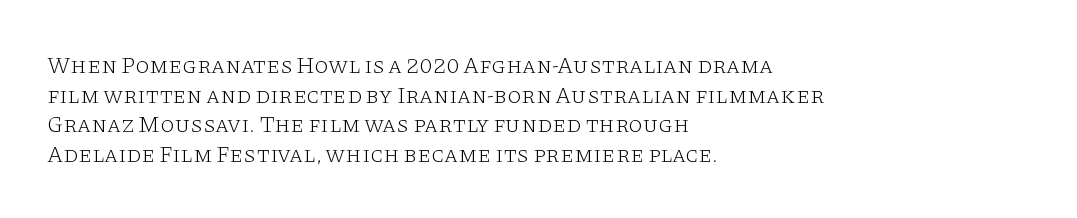
The image shows 23 px text type, upright; set left-aligned, normal line spacing (1.29x), normal letter spacing, not underlined.
